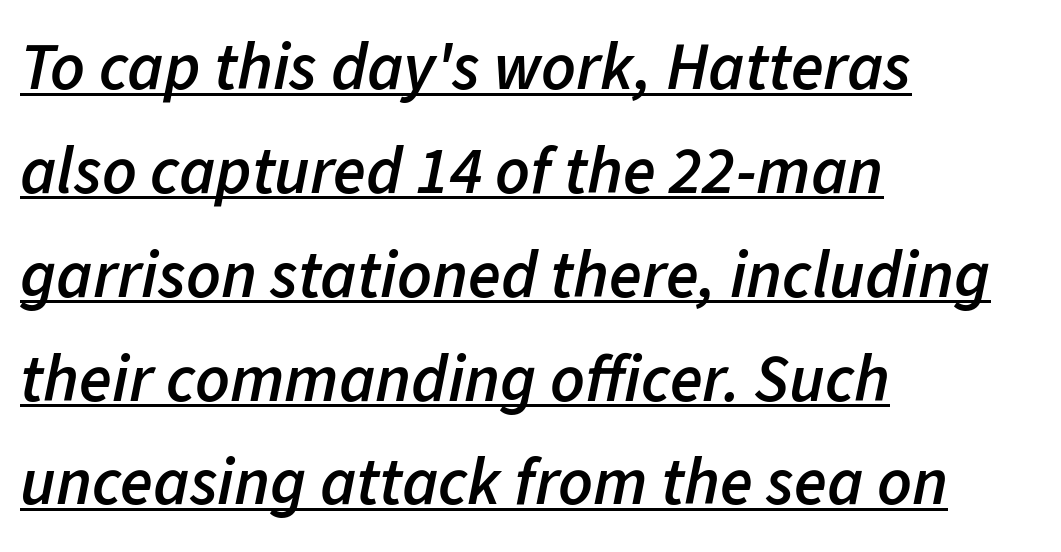
The image shows 67 px semibold type, italic (leaning right); set left-aligned, normal line spacing (1.55x), normal letter spacing, underlined; low stroke contrast and a medium x-height.
